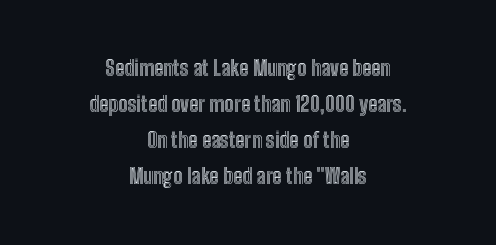
The image shows 21 px text type, upright; set centered, line spacing 1.72x, normal letter spacing, not underlined.
